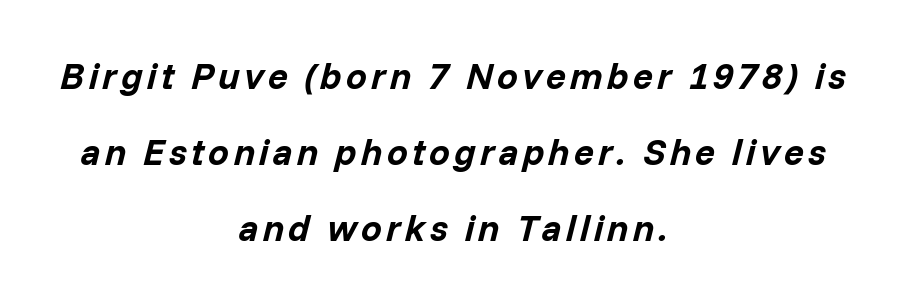
{"italic": "yes", "lean": "right", "slant_degrees": 14, "bold": "yes", "weight": "bold", "width": "normal", "stroke_contrast": "low", "x_height": "medium", "monospaced": "no", "underline": "no", "align": "center", "line_spacing": "loose", "line_spacing_ratio": 2.05, "glyph_px": 37}
